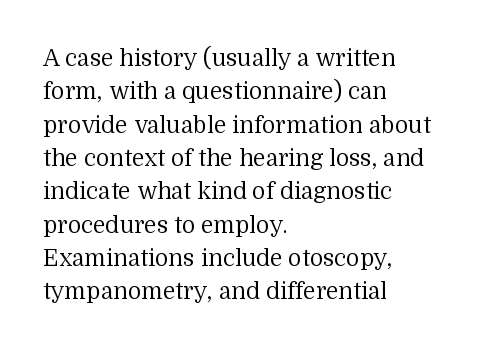
{"italic": "no", "bold": "no", "underline": "no", "align": "left", "line_spacing": "normal", "line_spacing_ratio": 1.45, "letter_spacing": "normal", "letter_spacing_em": 0.0, "glyph_px": 23}
